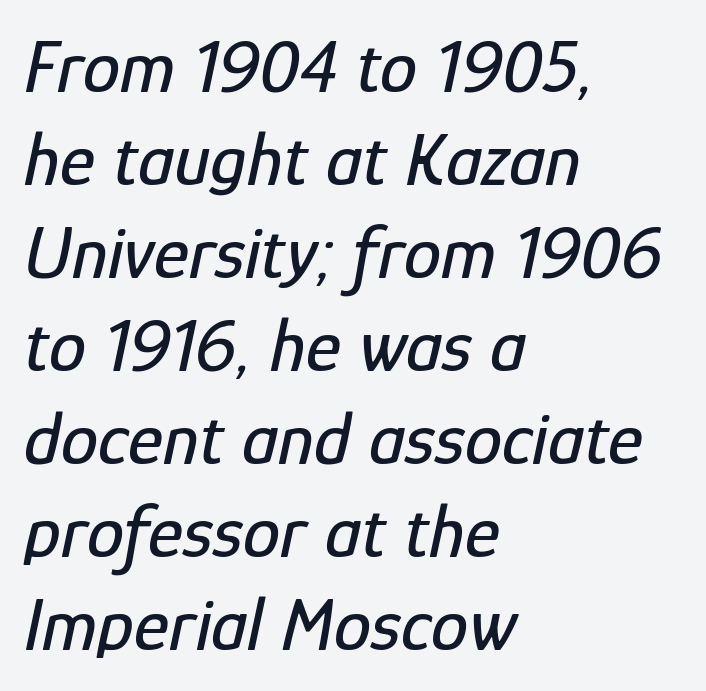
The image shows 75 px condensed type, italic (leaning right); set left-aligned, line spacing 1.24x, normal letter spacing, not underlined; low stroke contrast and a medium x-height.
